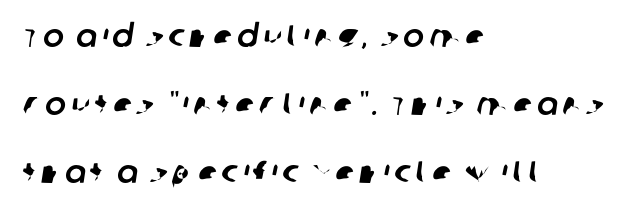
Q: Is the typeface a serif or a sans-serif typeface? A: Sans-serif.
Q: Is the text underlined? A: No.
Q: How is the paragraph aligned? A: Left-aligned.
Q: Is the spacing between lines tight, normal or loose? A: Loose.
Q: Width (condensed, normal, or wide)? A: Normal.
Q: Stroke contrast? A: Low.
Q: x-height? A: Large.
Q: Monospaced? A: No.
